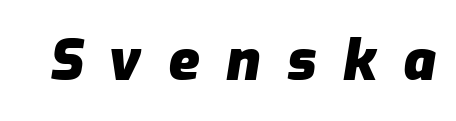
The image shows 57 px heavy type, italic (leaning right); set unusually wide letter spacing (+0.47 em), not underlined; low stroke contrast and a medium x-height.
